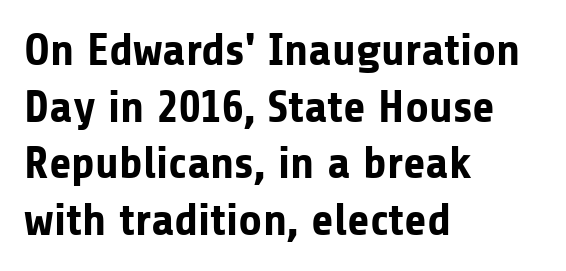
{"serif": "no", "italic": "no", "bold": "yes", "weight": "bold", "width": "normal", "stroke_contrast": "low", "x_height": "medium", "monospaced": "no", "underline": "no", "align": "left", "line_spacing_ratio": 1.23, "letter_spacing": "normal", "letter_spacing_em": 0.0, "glyph_px": 46}
